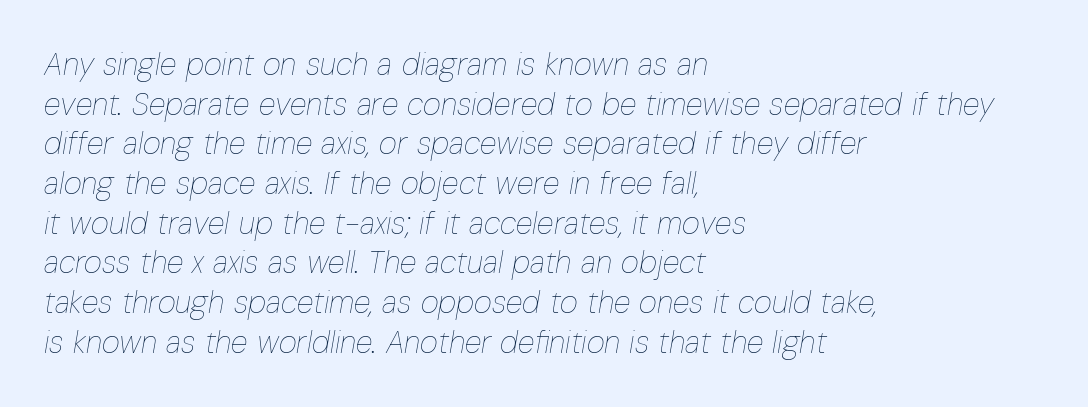
The image shows 31 px thin, condensed type, italic (leaning right); set left-aligned, normal line spacing (1.28x), normal letter spacing, not underlined; low stroke contrast and a medium x-height.
